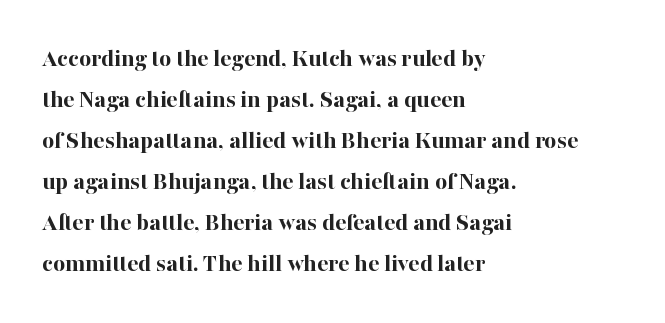
Q: Is the text bold? A: Yes.
Q: Is the text italic (slanted)? A: No, it is upright.
Q: Is the text underlined? A: No.
Q: How is the paragraph aligned? A: Left-aligned.
Q: Is the spacing between letters normal or unusually wide? A: Normal.
Q: Is the spacing between lines tight, normal or loose? A: Normal.
